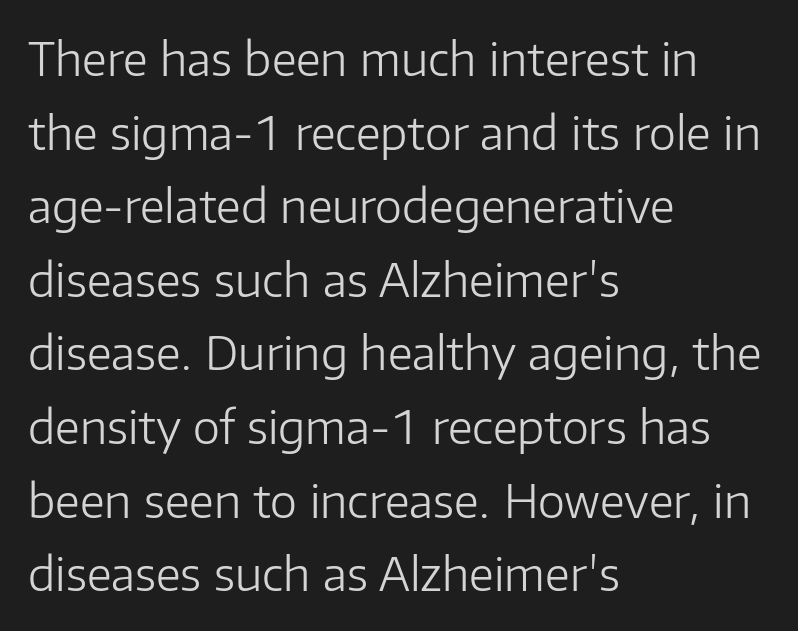
Each stroke keeps to a modest, everyday thickness or less. The face used here is a sans, in the tradition of grotesques and geometrics. Spacing verdict: proportional, widths tailored to each character. The line-height multiplier appears to be the usual default. Anything drawn beneath the words? Only blank space. The line texture is even and compact thanks to regular tracking.
